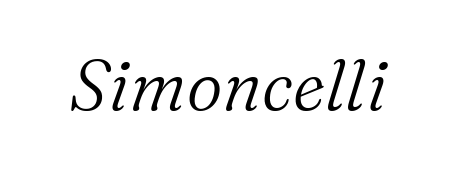
The image shows 70 px light serif type, italic (leaning right); set normal letter spacing, not underlined; medium stroke contrast and a medium x-height.
